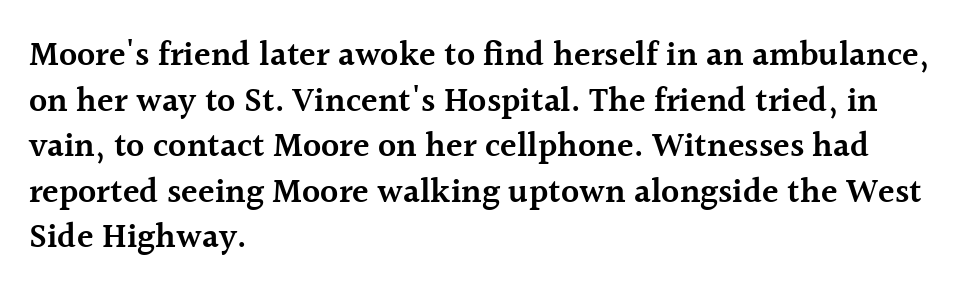
{"serif": "yes", "italic": "no", "bold": "semi", "weight": "semibold", "width": "normal", "x_height": "medium", "monospaced": "no", "underline": "no", "align": "left", "line_spacing": "normal", "line_spacing_ratio": 1.34, "letter_spacing": "normal", "letter_spacing_em": 0.0, "glyph_px": 34}
